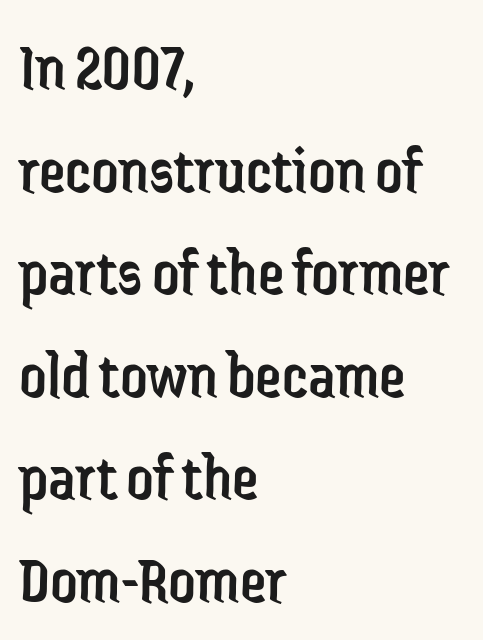
{"serif": "no", "italic": "no", "bold": "no", "weight": "regular", "width": "condensed", "stroke_contrast": "low", "x_height": "medium", "monospaced": "no", "underline": "no", "align": "left", "line_spacing": "normal", "line_spacing_ratio": 1.53, "letter_spacing": "normal", "letter_spacing_em": 0.0, "glyph_px": 67}
